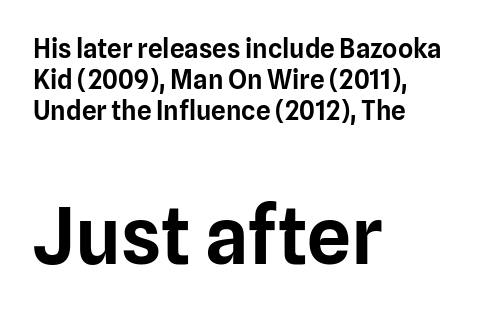
Do the characters align in a grid? No, the font is proportional. Nope, no serifs anywhere on these letters. Of the two passages, the one underneath uses the larger point size. The words here are not underlined. Nothing unusual about the tracking: characters are spaced as the font intends. Layout note: lines flush left.
